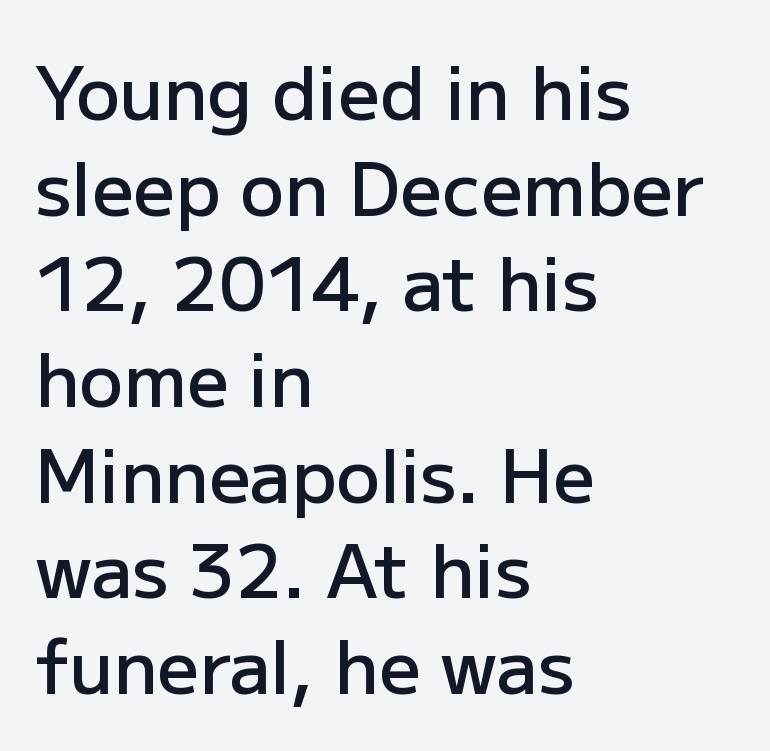
The image shows 73 px semibold sans-serif type, upright; set left-aligned, normal line spacing (1.31x), normal letter spacing, not underlined; low stroke contrast and a medium x-height.
